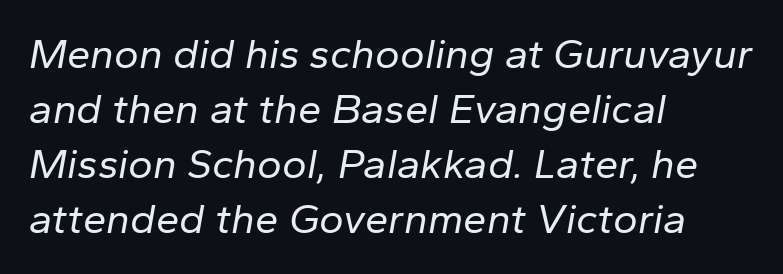
Left-aligned paragraph, ragged on the right. If you measured baseline to baseline, you'd find a middling distance. A typesetter would mark this as italic. Honestly, there is no underline to notice here at all. The face used here is rendered with its standard letterfit. Vertical stems look standard width or narrower in stroke.
